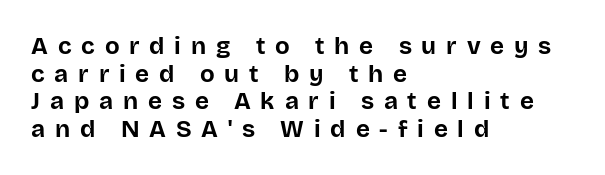
{"italic": "no", "bold": "yes", "underline": "no", "align": "left", "line_spacing": "tight", "line_spacing_ratio": 1.15, "letter_spacing": "wide", "letter_spacing_em": 0.41, "glyph_px": 24}
